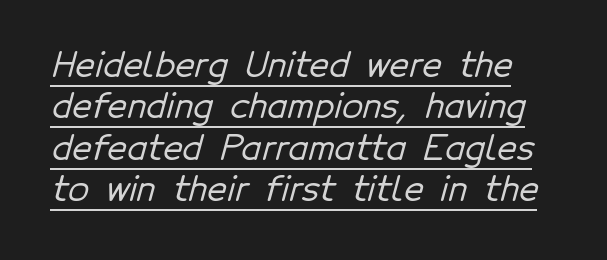
Q: Is the typeface a serif or a sans-serif typeface? A: Sans-serif.
Q: Is the text underlined? A: Yes.
Q: Is the spacing between letters normal or unusually wide? A: Normal.
Q: Width (condensed, normal, or wide)? A: Normal.
Q: Stroke contrast? A: Low.
Q: x-height? A: Medium.
Q: Monospaced? A: No.
